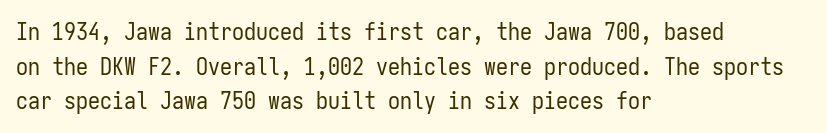
The image shows 24 px text type, upright; set left-aligned, normal line spacing (1.44x), normal letter spacing, not underlined.
